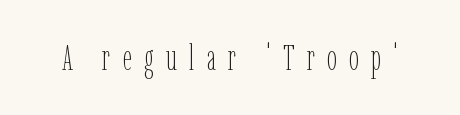
{"italic": "no", "bold": "no", "weight": "thin", "width": "condensed", "stroke_contrast": "low", "x_height": "medium", "monospaced": "no", "underline": "no", "letter_spacing": "wide", "letter_spacing_em": 0.35, "glyph_px": 35}
